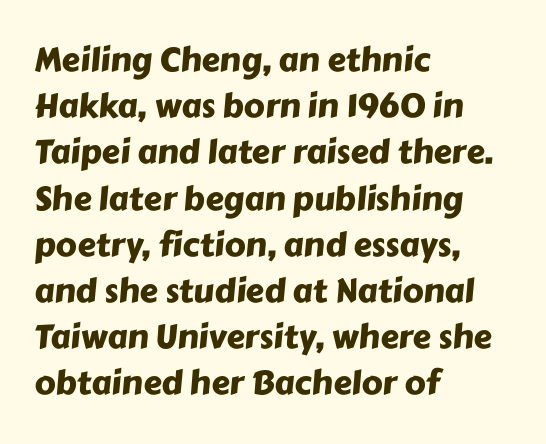
Q: Is the typeface a serif or a sans-serif typeface? A: Sans-serif.
Q: Is the text underlined? A: No.
Q: How is the paragraph aligned? A: Left-aligned.
Q: Is the spacing between letters normal or unusually wide? A: Normal.
Q: Is the spacing between lines tight, normal or loose? A: Normal.
Q: Width (condensed, normal, or wide)? A: Normal.
Q: Stroke contrast? A: Low.
Q: x-height? A: Medium.
Q: Monospaced? A: No.
